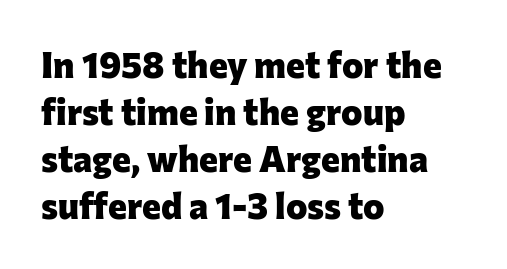
The image shows 36 px heavy sans-serif type, upright; set left-aligned, normal line spacing (1.31x), normal letter spacing, not underlined; low stroke contrast and a medium x-height.
